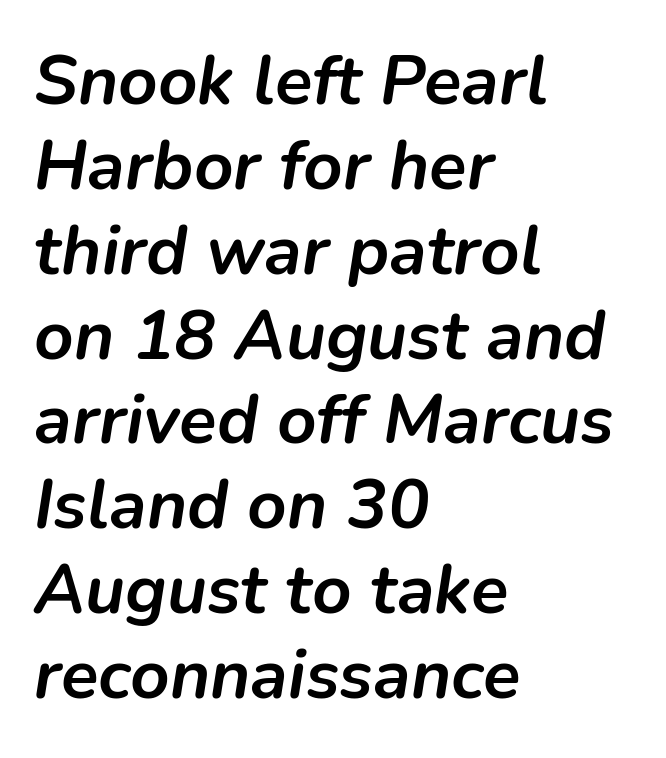
Q: Is the text bold? A: Yes.
Q: Is the text italic (slanted)? A: Yes, it leans right by about 9 degrees.
Q: Is the text underlined? A: No.
Q: How is the paragraph aligned? A: Left-aligned.
Q: Is the spacing between letters normal or unusually wide? A: Normal.
Q: Width (condensed, normal, or wide)? A: Normal.
Q: Stroke contrast? A: Low.
Q: x-height? A: Medium.
Q: Monospaced? A: No.
